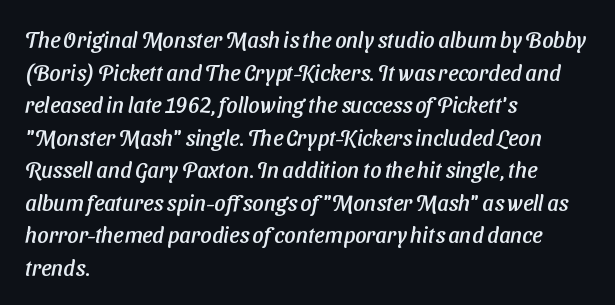
{"underline": "no", "align": "left", "line_spacing": "normal", "line_spacing_ratio": 1.48, "letter_spacing": "normal", "letter_spacing_em": 0.0, "glyph_px": 22}
